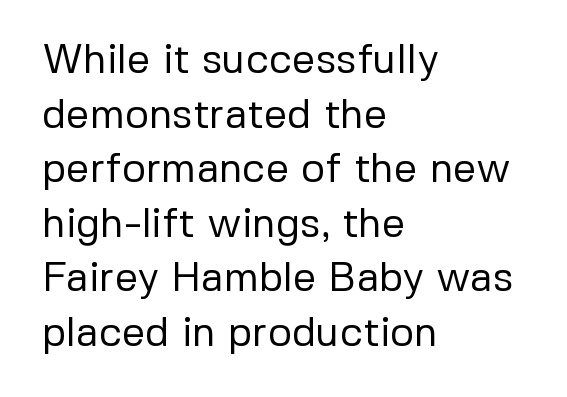
This sample has the flowing, uneven cadence of proportional lettering. The rag falls on the right side of this text block. The rendering shows plain stroke endings on the letterforms — a sans-serif design. Compared with typical body copy, the letter spacing here is the same.
